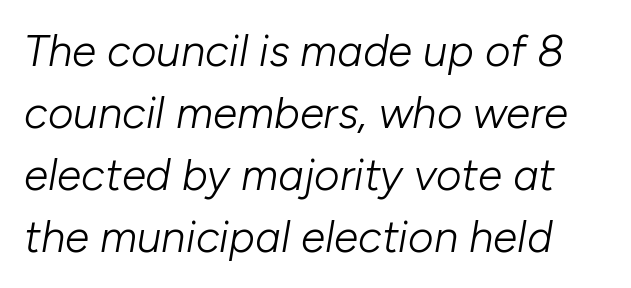
Q: Is the text bold? A: No.
Q: Is the text italic (slanted)? A: Yes, it leans right by about 10 degrees.
Q: Is the text underlined? A: No.
Q: Is the spacing between letters normal or unusually wide? A: Normal.
Q: Is the spacing between lines tight, normal or loose? A: Normal.
Q: Width (condensed, normal, or wide)? A: Normal.
Q: Stroke contrast? A: Low.
Q: x-height? A: Medium.
Q: Monospaced? A: No.
